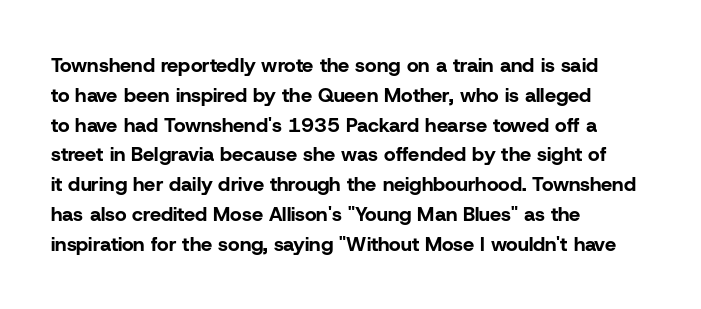
Q: Is the text bold? A: Yes.
Q: Is the text italic (slanted)? A: No, it is upright.
Q: Is the text underlined? A: No.
Q: How is the paragraph aligned? A: Left-aligned.
Q: Is the spacing between letters normal or unusually wide? A: Normal.
Q: Is the spacing between lines tight, normal or loose? A: Normal.
